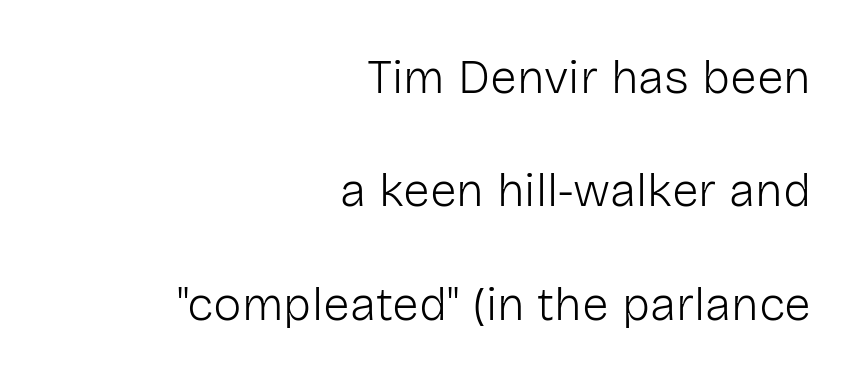
{"serif": "no", "italic": "no", "bold": "no", "weight": "light", "width": "normal", "stroke_contrast": "low", "x_height": "medium", "monospaced": "no", "underline": "no", "align": "right", "line_spacing": "loose", "line_spacing_ratio": 2.36, "letter_spacing": "normal", "letter_spacing_em": 0.0, "glyph_px": 48}
